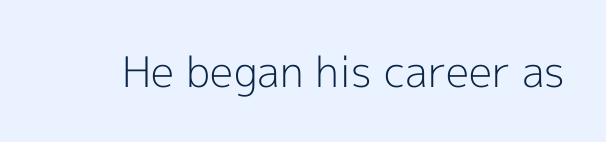
The image shows 42 px light sans-serif type, upright; set normal letter spacing, not underlined; a medium x-height.
